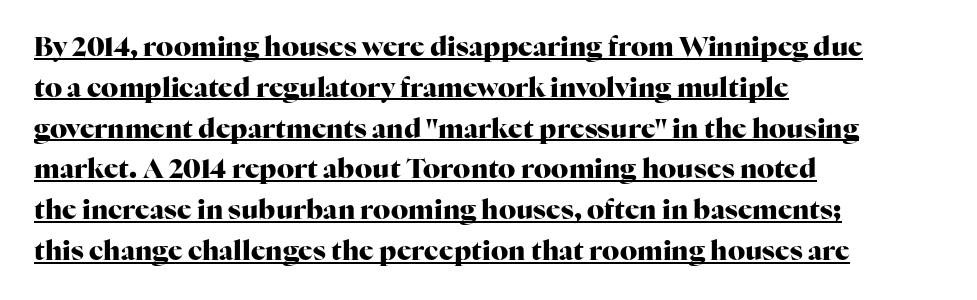
{"italic": "no", "bold": "yes", "underline": "yes", "align": "left", "line_spacing": "normal", "line_spacing_ratio": 1.51, "letter_spacing": "normal", "letter_spacing_em": 0.0, "glyph_px": 27}
